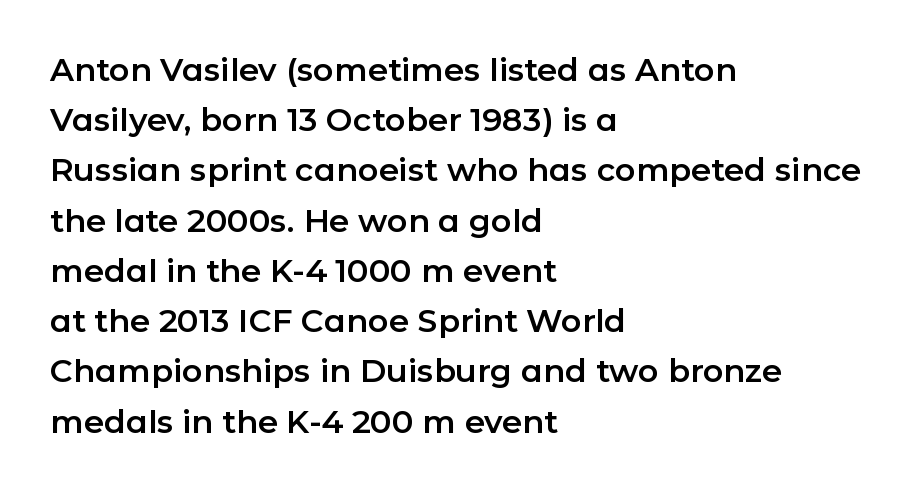
{"serif": "no", "italic": "no", "width": "normal", "stroke_contrast": "low", "x_height": "medium", "monospaced": "no", "underline": "no", "align": "left", "line_spacing": "normal", "line_spacing_ratio": 1.57, "letter_spacing": "normal", "letter_spacing_em": 0.0, "glyph_px": 32}
